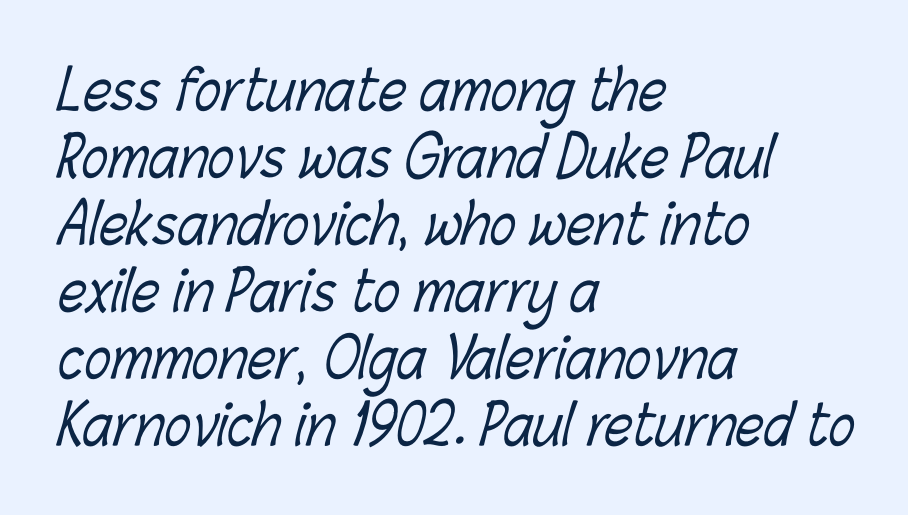
The image shows 55 px light, condensed type; set left-aligned, line spacing 1.22x, normal letter spacing, not underlined; low stroke contrast and a medium x-height.
